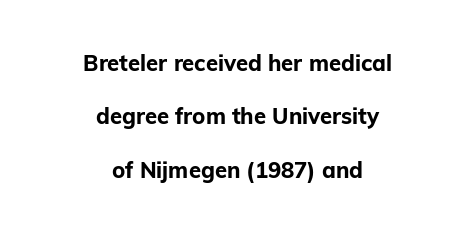
Q: Is the text bold? A: Yes.
Q: Is the text italic (slanted)? A: No, it is upright.
Q: Is the text underlined? A: No.
Q: How is the paragraph aligned? A: Centered.
Q: Is the spacing between letters normal or unusually wide? A: Normal.
Q: Is the spacing between lines tight, normal or loose? A: Loose.
